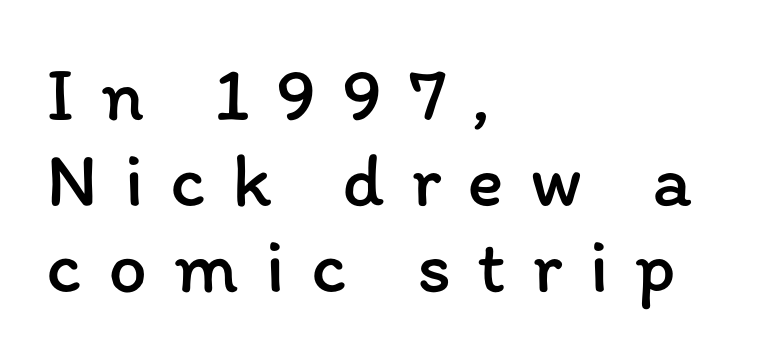
The designer dialed line spacing down below the default. Short and long lines alike share a common starting point at left. Each word looks stretched out because of the extra space between its letters. Ascenders rise straight up at ninety degrees.
